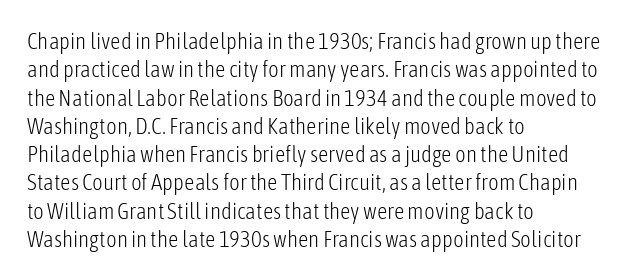
The image shows 23 px text type, upright; set left-aligned, line spacing 1.23x, normal letter spacing, not underlined.
